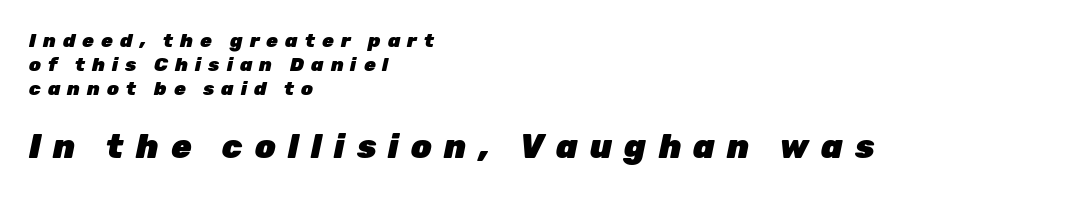
Q: Is the text bold? A: Yes.
Q: Is the text italic (slanted)? A: Yes, it leans right by about 12 degrees.
Q: Is the text underlined? A: No.
Q: How is the paragraph aligned? A: Left-aligned.
Q: Is the spacing between letters normal or unusually wide? A: Unusually wide.
Q: Is the spacing between lines tight, normal or loose? A: Normal.
Q: Which block of text is set in a larger size, the first (top) or the second (bottom)? A: The second (bottom) one.
Q: Width (condensed, normal, or wide)? A: Normal.
Q: Stroke contrast? A: Low.
Q: x-height? A: Medium.
Q: Monospaced? A: No.
